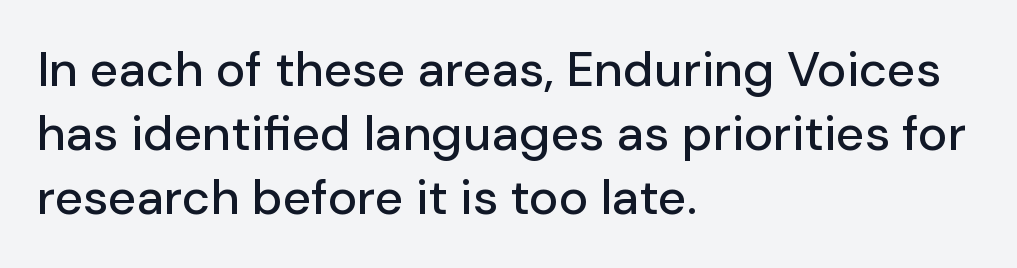
Q: Is the text italic (slanted)? A: No, it is upright.
Q: Is the typeface a serif or a sans-serif typeface? A: Sans-serif.
Q: Is the text underlined? A: No.
Q: How is the paragraph aligned? A: Left-aligned.
Q: Is the spacing between letters normal or unusually wide? A: Normal.
Q: Is the spacing between lines tight, normal or loose? A: Normal.
Q: Width (condensed, normal, or wide)? A: Normal.
Q: Stroke contrast? A: Low.
Q: x-height? A: Medium.
Q: Monospaced? A: No.
